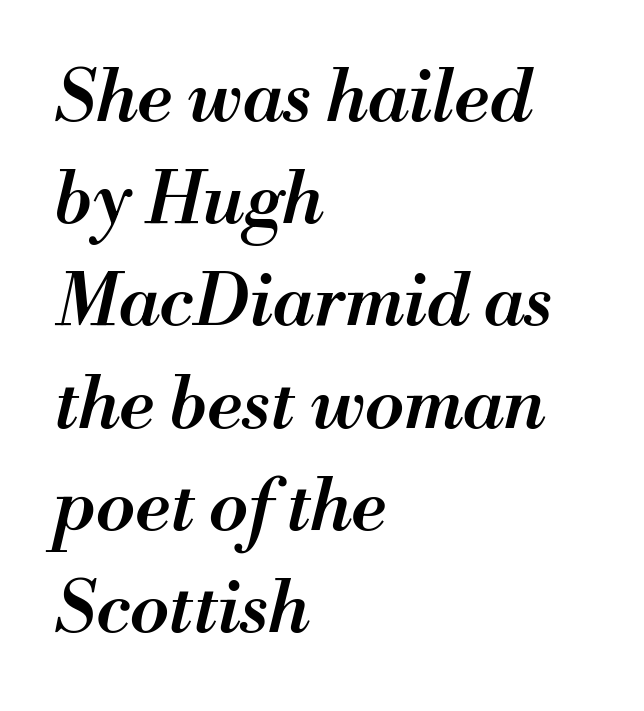
Q: Is the text bold? A: Semi-bold.
Q: Is the text italic (slanted)? A: Yes, it leans right by about 13 degrees.
Q: Is the text underlined? A: No.
Q: How is the paragraph aligned? A: Left-aligned.
Q: Is the spacing between letters normal or unusually wide? A: Normal.
Q: Is the spacing between lines tight, normal or loose? A: Normal.
Q: Width (condensed, normal, or wide)? A: Normal.
Q: Stroke contrast? A: Medium.
Q: x-height? A: Small.
Q: Monospaced? A: No.
